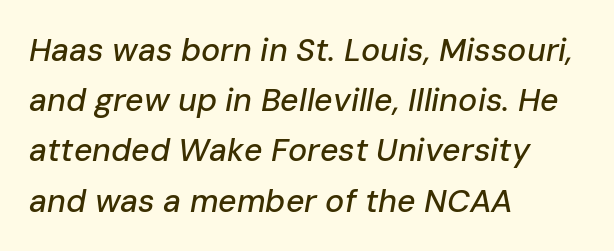
What's the leading like? Ordinary, nothing unusual. The text carries the slant typical of an italic or oblique font. Caption: standard tracking, unaltered. The rendering anchors every line to the left-hand side. Here the designer chose a conventional face with non-uniform glyph widths.
